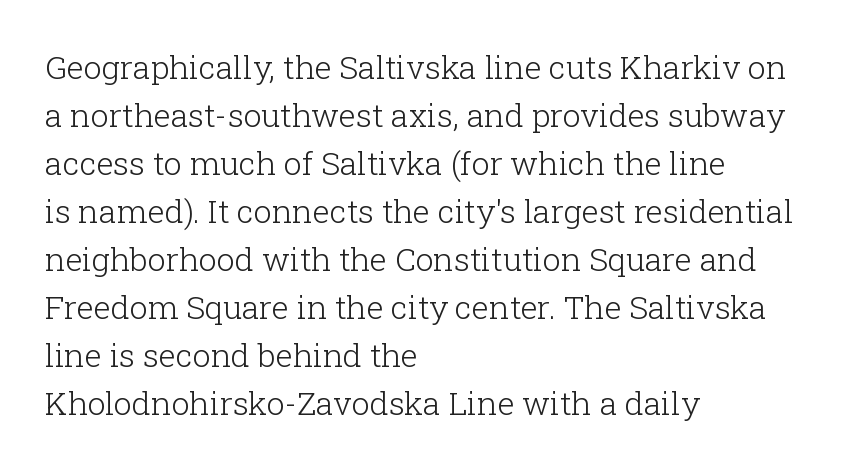
The image shows 32 px light serif type, upright; set left-aligned, normal line spacing (1.5x), normal letter spacing, not underlined; low stroke contrast and a medium x-height.
